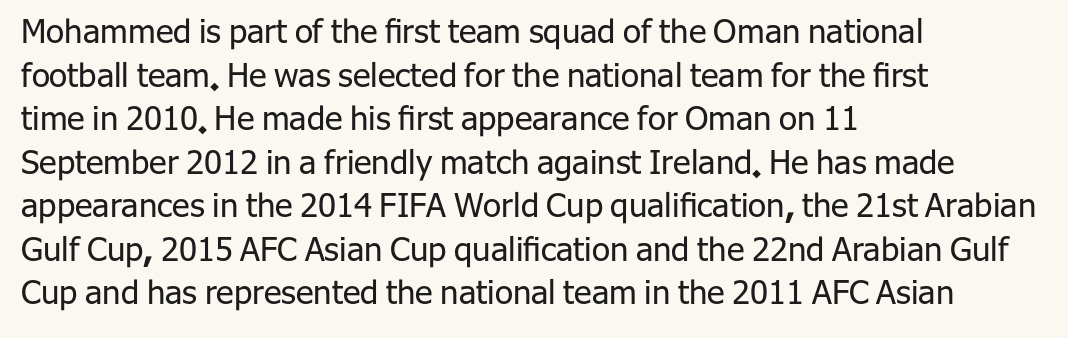
{"serif": "no", "italic": "no", "bold": "no", "weight": "regular", "width": "normal", "stroke_contrast": "low", "x_height": "medium", "monospaced": "no", "underline": "no", "align": "left", "line_spacing": "normal", "line_spacing_ratio": 1.32, "letter_spacing": "normal", "letter_spacing_em": 0.0, "glyph_px": 33}
